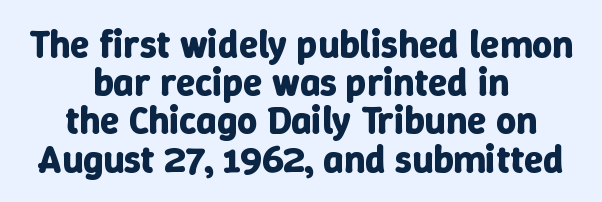
The image shows 39 px bold type, upright; set centered, tight line spacing (0.98x), normal letter spacing, not underlined; low stroke contrast and a medium x-height.
